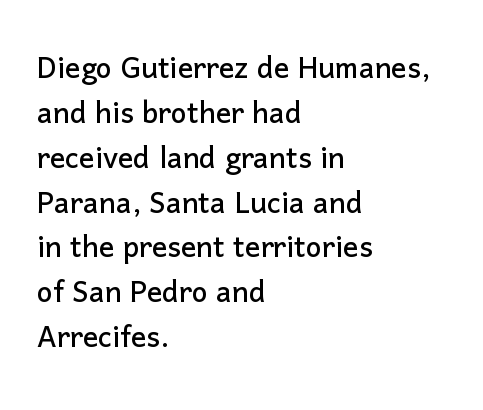
Unlike italic type, these characters show no tilt at all. Descender tails drop into unmarked territory. A student would call this left alignment; a typographer would say flush left, rag right. The passage shown has conventional tracking throughout. The face used here is a sans, in the tradition of grotesques and geometrics. Note the varied advance widths — an 'i' is clearly narrower than an 'm'.
